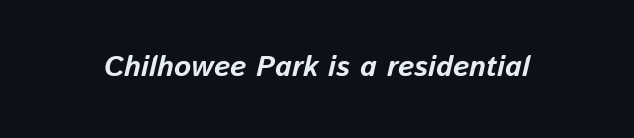
Its strokes are broad and dark, the hallmark of bold type. The line texture is even and compact thanks to regular tracking. Glance below the letters and you will spot only blank space. This sample uses an oblique cut, with every glyph tilted off the vertical.
